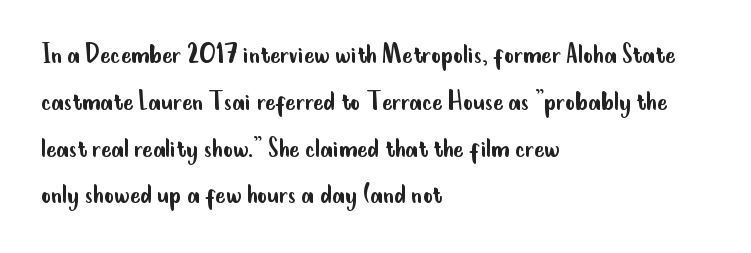
{"serif": "no", "italic": "no", "bold": "no", "weight": "regular", "width": "condensed", "stroke_contrast": "low", "x_height": "small", "monospaced": "no", "underline": "no", "align": "left", "line_spacing": "normal", "line_spacing_ratio": 1.56, "letter_spacing": "normal", "letter_spacing_em": 0.0, "glyph_px": 30}
